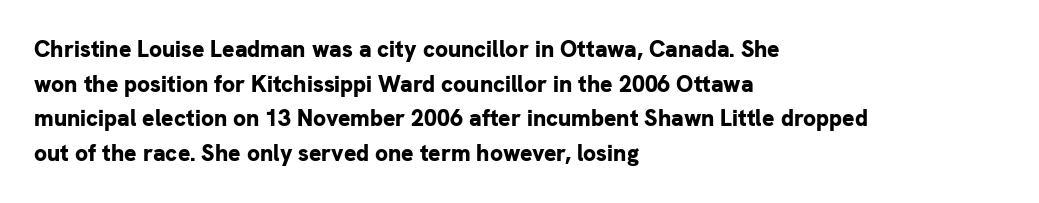
The image shows 23 px bold type, upright; set left-aligned, normal line spacing (1.51x), normal letter spacing, not underlined.
